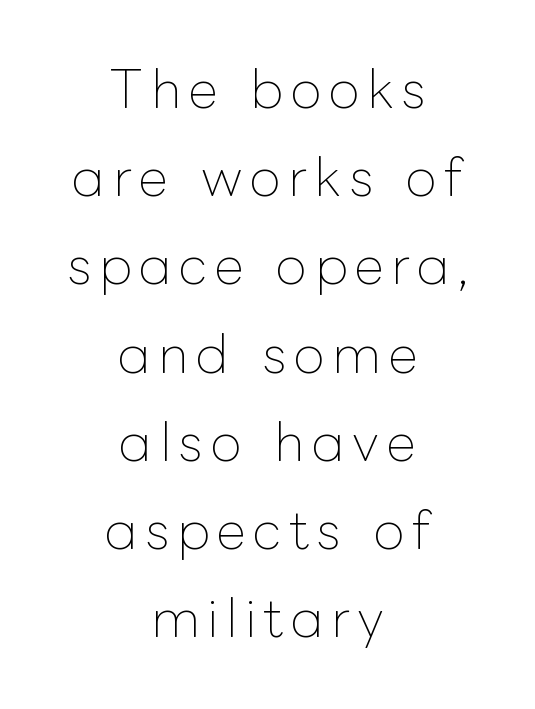
Q: Is the text bold? A: No.
Q: Is the text italic (slanted)? A: No, it is upright.
Q: Is the text underlined? A: No.
Q: How is the paragraph aligned? A: Centered.
Q: Width (condensed, normal, or wide)? A: Normal.
Q: Stroke contrast? A: Low.
Q: x-height? A: Medium.
Q: Monospaced? A: No.
